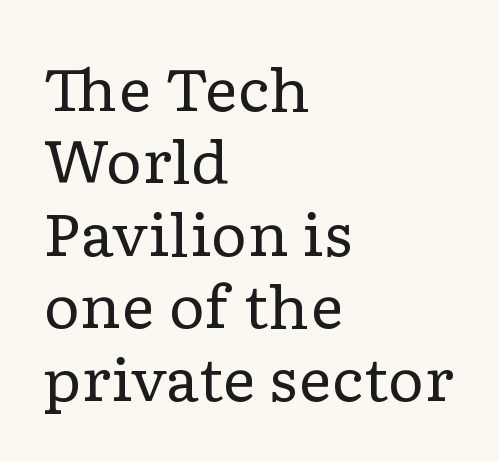
Q: Is the text bold? A: No.
Q: Is the text italic (slanted)? A: No, it is upright.
Q: Is the typeface a serif or a sans-serif typeface? A: Serif.
Q: Is the text underlined? A: No.
Q: How is the paragraph aligned? A: Left-aligned.
Q: Is the spacing between letters normal or unusually wide? A: Normal.
Q: Is the spacing between lines tight, normal or loose? A: Normal.
Q: Width (condensed, normal, or wide)? A: Wide.
Q: Stroke contrast? A: Low.
Q: x-height? A: Medium.
Q: Monospaced? A: No.
